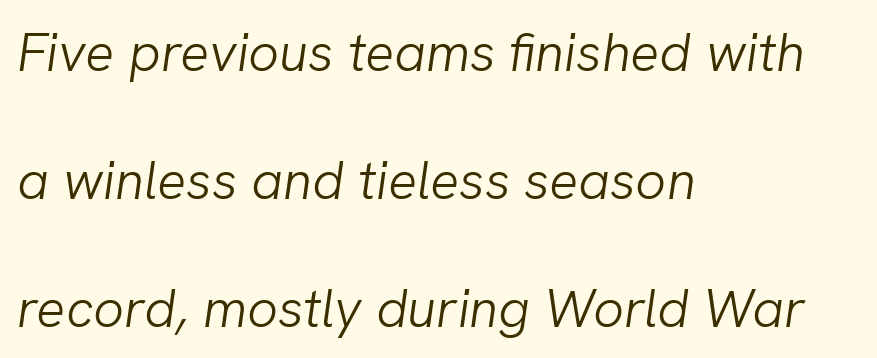
The image shows 54 px light type, italic (leaning right); set left-aligned, loose line spacing (2.37x), normal letter spacing, not underlined; low stroke contrast and a medium x-height.
